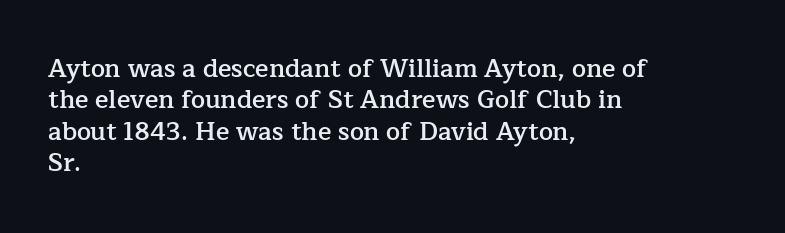
Has an underline been added? It has not. Nobody touched the tracking dial on this one. The rendering uses a semibold face; strokes are thickened but not to full bold. Style check: upright. Normally led — the rows are evenly, conventionally spaced.
